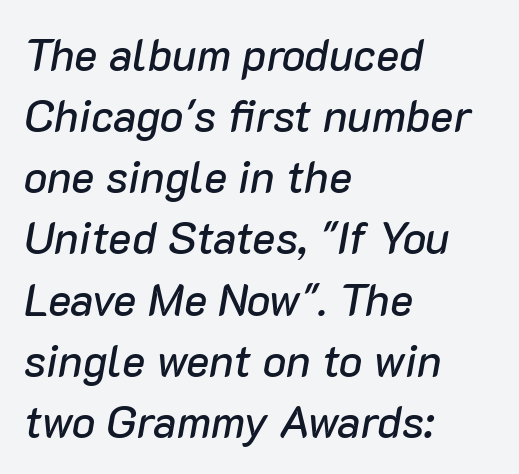
Q: Is the text italic (slanted)? A: Yes, it leans right by about 10 degrees.
Q: Is the text underlined? A: No.
Q: How is the paragraph aligned? A: Left-aligned.
Q: Is the spacing between letters normal or unusually wide? A: Normal.
Q: Is the spacing between lines tight, normal or loose? A: Normal.
Q: Width (condensed, normal, or wide)? A: Normal.
Q: Stroke contrast? A: Low.
Q: x-height? A: Medium.
Q: Monospaced? A: No.
